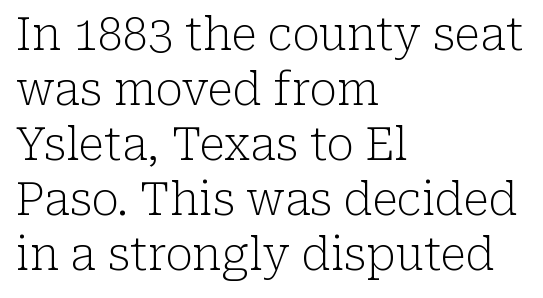
Q: Is the text bold? A: No.
Q: Is the text italic (slanted)? A: No, it is upright.
Q: Is the typeface a serif or a sans-serif typeface? A: Serif.
Q: Is the text underlined? A: No.
Q: How is the paragraph aligned? A: Left-aligned.
Q: Is the spacing between letters normal or unusually wide? A: Normal.
Q: Width (condensed, normal, or wide)? A: Normal.
Q: Stroke contrast? A: Low.
Q: x-height? A: Medium.
Q: Monospaced? A: No.
